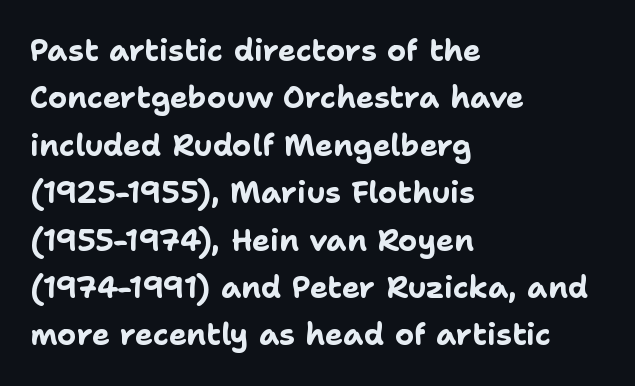
{"serif": "no", "italic": "no", "bold": "yes", "weight": "bold", "width": "normal", "stroke_contrast": "low", "x_height": "medium", "monospaced": "no", "underline": "no", "align": "left", "line_spacing": "normal", "line_spacing_ratio": 1.58, "letter_spacing": "normal", "letter_spacing_em": 0.0, "glyph_px": 30}
